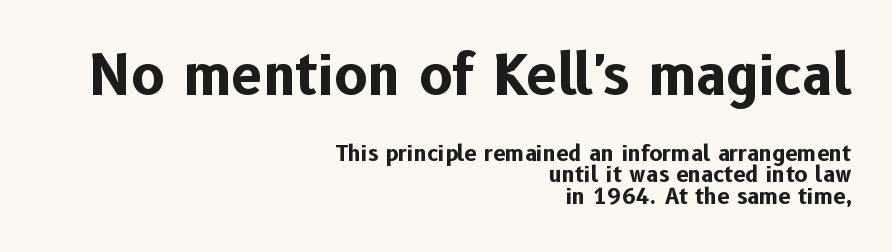
{"serif": "no", "italic": "no", "bold": "yes", "weight": "bold", "width": "normal", "stroke_contrast": "low", "x_height": "medium", "monospaced": "no", "underline": "no", "align": "right", "line_spacing": "tight", "line_spacing_ratio": 0.98, "letter_spacing": "normal", "letter_spacing_em": 0.0, "larger_block": "first", "size_ratio": 2.5, "glyph_px": 55}
